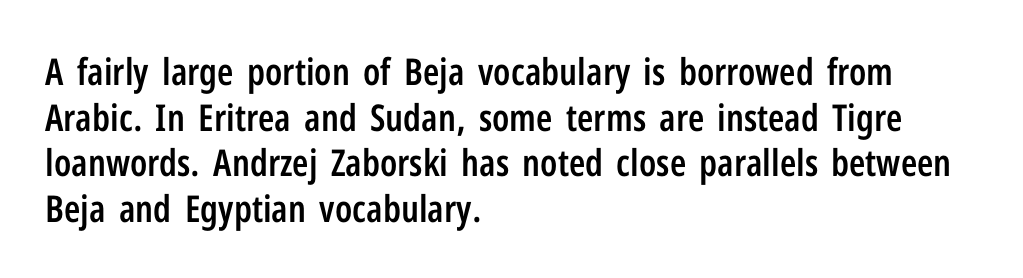
Q: Is the text bold? A: Semi-bold.
Q: Is the text italic (slanted)? A: No, it is upright.
Q: Is the typeface a serif or a sans-serif typeface? A: Sans-serif.
Q: Is the text underlined? A: No.
Q: How is the paragraph aligned? A: Left-aligned.
Q: Is the spacing between letters normal or unusually wide? A: Normal.
Q: Width (condensed, normal, or wide)? A: Condensed.
Q: Stroke contrast? A: Low.
Q: x-height? A: Medium.
Q: Monospaced? A: No.
